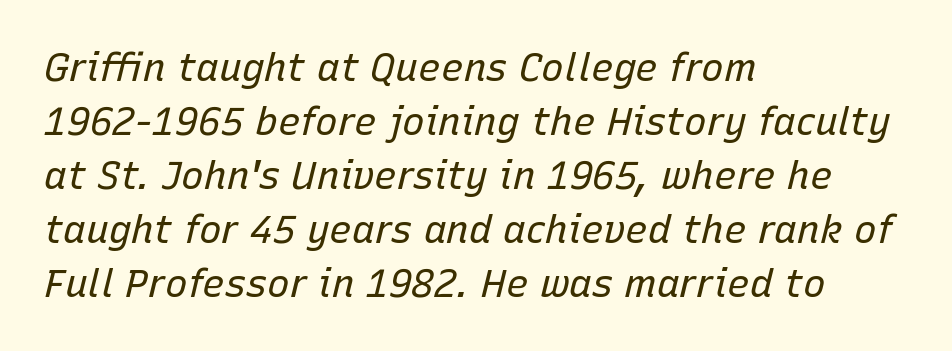
{"italic": "yes", "lean": "right", "slant_degrees": 15, "bold": "no", "weight": "regular", "width": "normal", "stroke_contrast": "low", "x_height": "medium", "monospaced": "no", "underline": "no", "align": "left", "line_spacing": "normal", "line_spacing_ratio": 1.42, "letter_spacing": "normal", "letter_spacing_em": 0.0, "glyph_px": 38}
